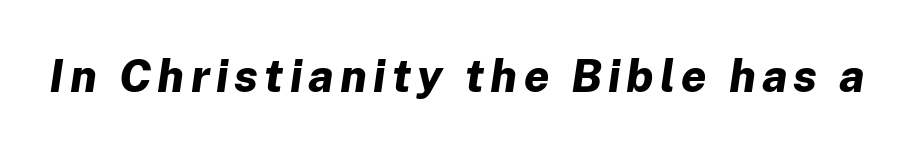
{"italic": "yes", "lean": "right", "slant_degrees": 8, "bold": "yes", "weight": "bold", "width": "normal", "stroke_contrast": "low", "x_height": "medium", "monospaced": "no", "underline": "no", "glyph_px": 45}
